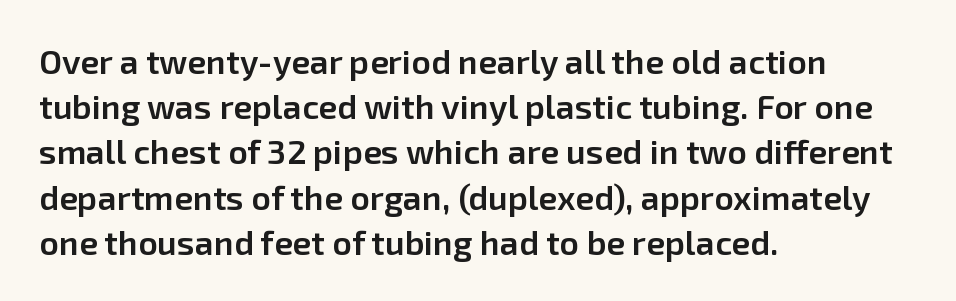
{"serif": "no", "italic": "no", "bold": "semi", "weight": "semibold", "width": "normal", "stroke_contrast": "low", "x_height": "medium", "monospaced": "no", "underline": "no", "align": "left", "line_spacing": "normal", "line_spacing_ratio": 1.33, "letter_spacing": "normal", "letter_spacing_em": 0.0, "glyph_px": 34}
